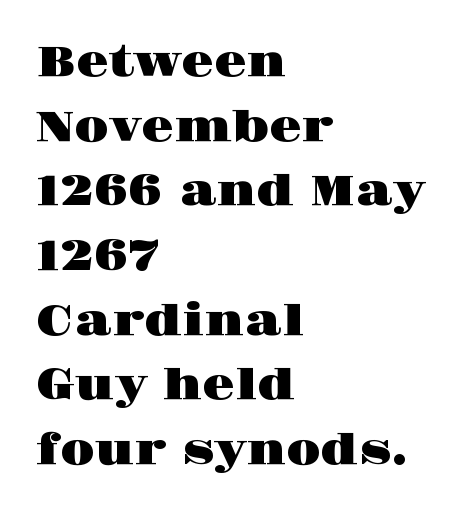
The image shows 42 px wide serif type, upright; set left-aligned, normal line spacing (1.54x), normal letter spacing, not underlined; high stroke contrast and a large x-height.
